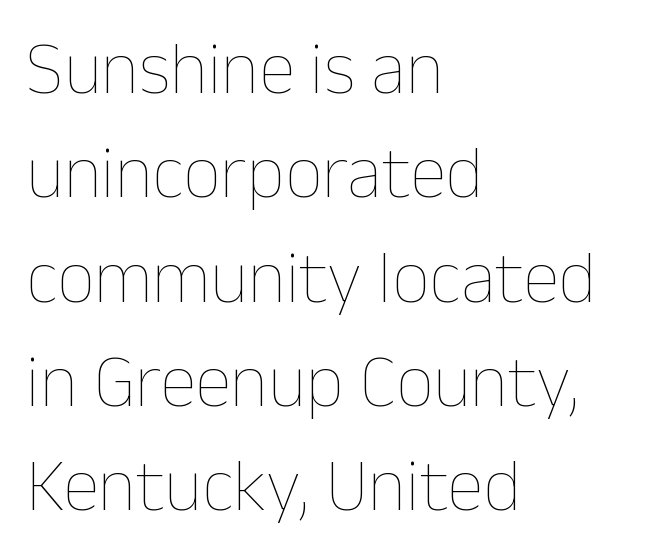
Decoration check: the copy has no underline. Each word holds together tightly as a unit, with standard inter-letter gaps. The face looks like a standard text weight, possibly lighter. Line starts are locked; line ends wander.
